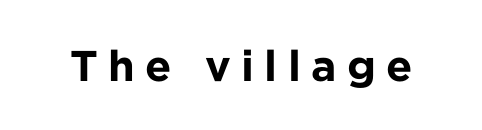
The image shows 43 px bold sans-serif type, upright; set unusually wide letter spacing (+0.24 em), not underlined; low stroke contrast and a medium x-height.
